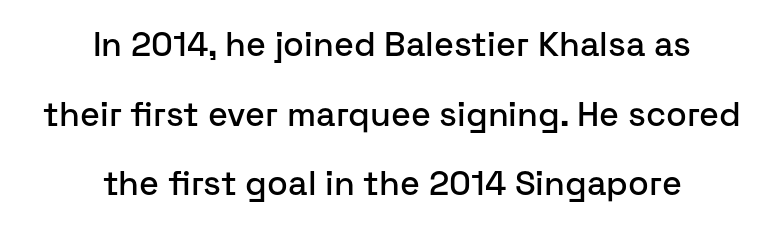
Italic? Not at all — the glyphs are vertical. The type family on display is of the sans-serif kind. A bare baseline throughout the passage. These lines keep a tight, regular rhythm from letter to letter. The face used here is proportionally spaced, like ordinary book or web type. Students, observe: this is what heavily led, spacious text looks like.
